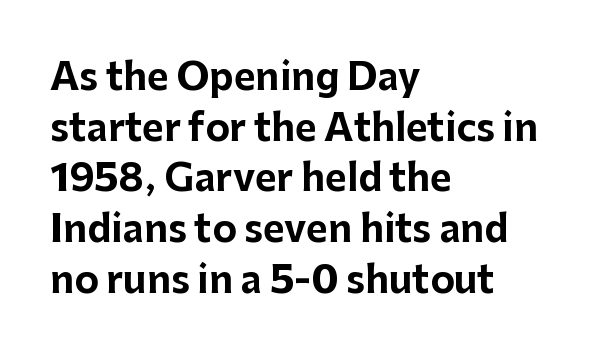
{"serif": "no", "italic": "no", "bold": "yes", "weight": "bold", "width": "normal", "stroke_contrast": "low", "x_height": "medium", "monospaced": "no", "underline": "no", "align": "left", "line_spacing": "normal", "line_spacing_ratio": 1.37, "letter_spacing": "normal", "letter_spacing_em": 0.0, "glyph_px": 37}
